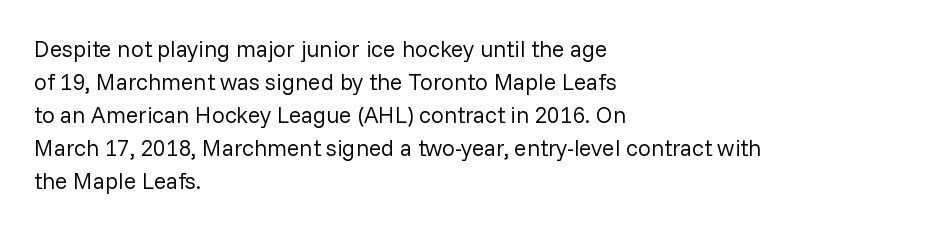
Q: Is the text bold? A: No.
Q: Is the text italic (slanted)? A: No, it is upright.
Q: Is the text underlined? A: No.
Q: How is the paragraph aligned? A: Left-aligned.
Q: Is the spacing between letters normal or unusually wide? A: Normal.
Q: Is the spacing between lines tight, normal or loose? A: Normal.
